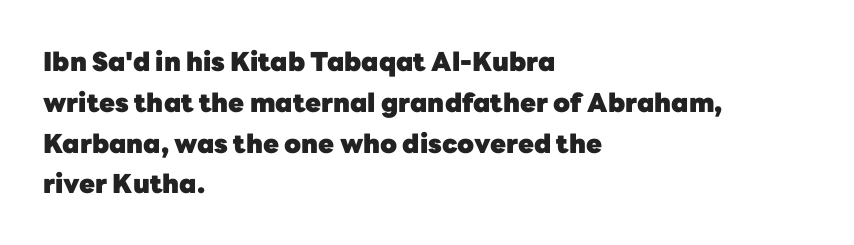
A dark, heavy texture on the line: the type is bold. Characters follow at the spacing the type designer built in. The designer left line spacing at the default. Unmarked baselines from the first word to the last. Posture: vertical.
